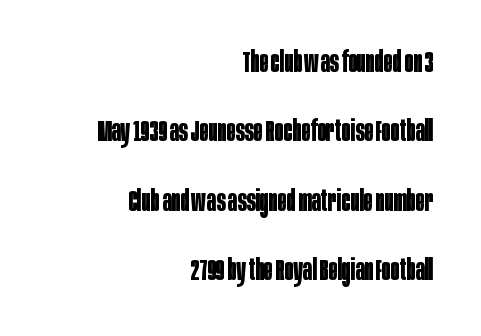
Q: Is the text bold? A: Yes.
Q: Is the text italic (slanted)? A: No, it is upright.
Q: Is the typeface a serif or a sans-serif typeface? A: Sans-serif.
Q: Is the text underlined? A: No.
Q: How is the paragraph aligned? A: Right-aligned.
Q: Is the spacing between letters normal or unusually wide? A: Normal.
Q: Is the spacing between lines tight, normal or loose? A: Loose.
Q: Width (condensed, normal, or wide)? A: Condensed.
Q: Stroke contrast? A: Low.
Q: x-height? A: Large.
Q: Monospaced? A: No.
